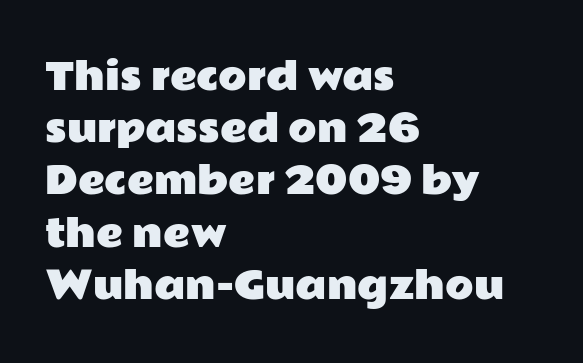
The letters stand straight up with perfectly vertical stems. Caption: multi-line text, flush left, ragged right. These lines are rendered in a variable-pitch font. Horizontal bands of white between lines are of average thickness.
